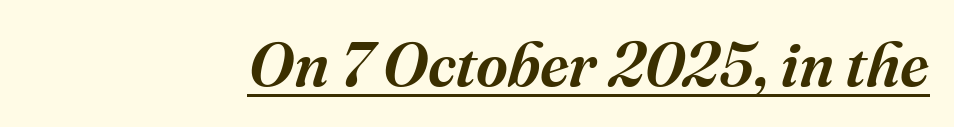
Q: Is the text italic (slanted)? A: Yes, it leans right by about 16 degrees.
Q: Is the typeface a serif or a sans-serif typeface? A: Serif.
Q: Is the text underlined? A: Yes.
Q: Is the spacing between letters normal or unusually wide? A: Normal.
Q: Width (condensed, normal, or wide)? A: Normal.
Q: Stroke contrast? A: Medium.
Q: x-height? A: Medium.
Q: Monospaced? A: No.
